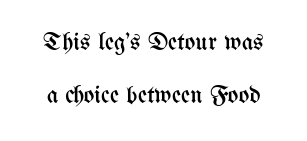
{"italic": "no", "bold": "no", "underline": "no", "line_spacing": "loose", "line_spacing_ratio": 2.13, "letter_spacing": "normal", "letter_spacing_em": 0.0, "glyph_px": 25}
